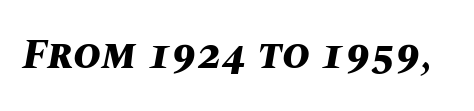
Decoration check: the copy has no underline. The line texture is even and compact thanks to regular tracking. I'd describe the lettering as bold — thick and assertive. Proportional: the letters do not fall into vertical columns.
